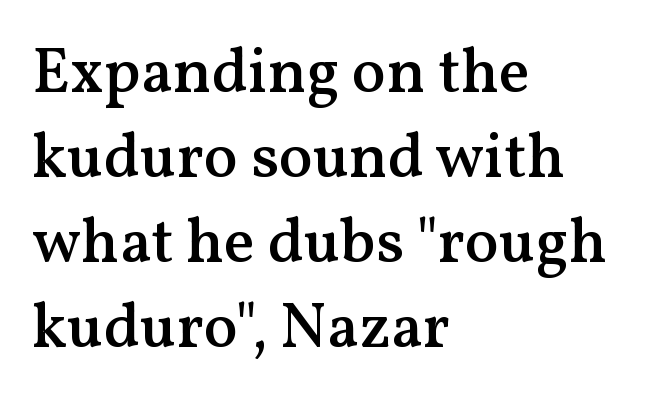
Q: Is the text bold? A: Semi-bold.
Q: Is the text italic (slanted)? A: No, it is upright.
Q: Is the typeface a serif or a sans-serif typeface? A: Serif.
Q: Is the text underlined? A: No.
Q: How is the paragraph aligned? A: Left-aligned.
Q: Is the spacing between letters normal or unusually wide? A: Normal.
Q: Is the spacing between lines tight, normal or loose? A: Normal.
Q: Width (condensed, normal, or wide)? A: Normal.
Q: Stroke contrast? A: Medium.
Q: x-height? A: Medium.
Q: Monospaced? A: No.
